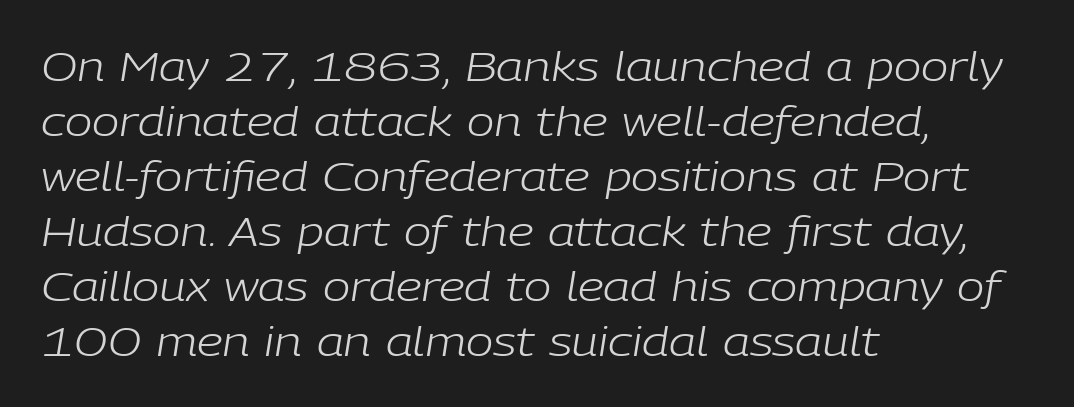
{"italic": "yes", "lean": "right", "slant_degrees": 9, "bold": "no", "weight": "light", "width": "normal", "stroke_contrast": "low", "x_height": "medium", "monospaced": "no", "underline": "no", "align": "left", "line_spacing": "normal", "line_spacing_ratio": 1.34, "letter_spacing": "normal", "letter_spacing_em": 0.0, "glyph_px": 41}
